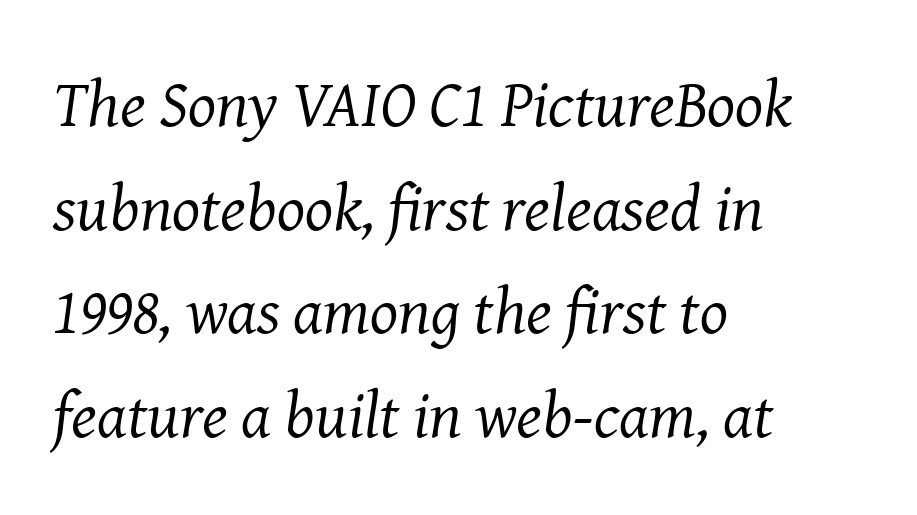
The image shows 66 px regular-weight serif type, italic (leaning right); set left-aligned, normal line spacing (1.57x), normal letter spacing, not underlined; medium stroke contrast and a medium x-height.
